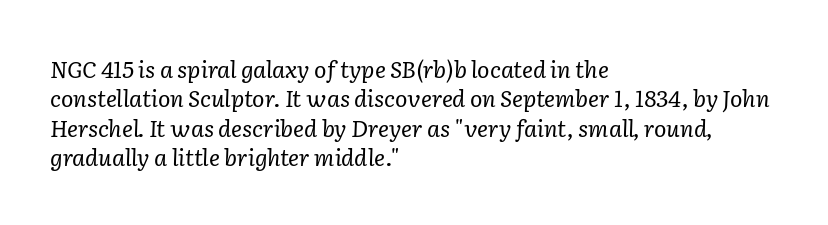
Q: Is the text bold? A: No.
Q: Is the text italic (slanted)? A: Yes, it leans right by about 2 degrees.
Q: Is the text underlined? A: No.
Q: How is the paragraph aligned? A: Left-aligned.
Q: Is the spacing between letters normal or unusually wide? A: Normal.
Q: Is the spacing between lines tight, normal or loose? A: Normal.
